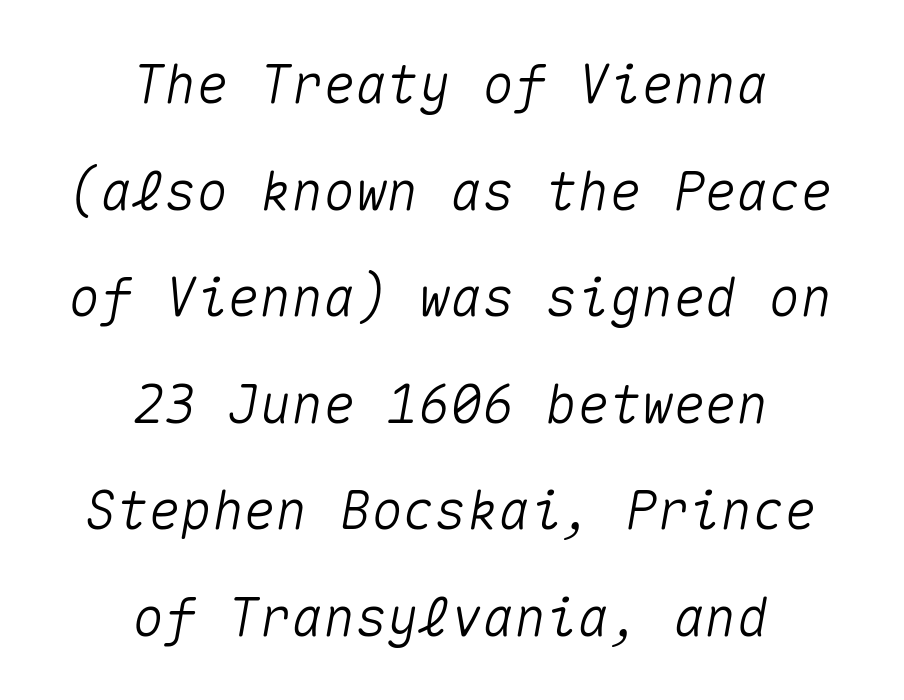
The image shows 53 px text type, italic (leaning right), monospaced; set centered, loose line spacing (2.01x), normal letter spacing, not underlined; medium stroke contrast and a medium x-height.
